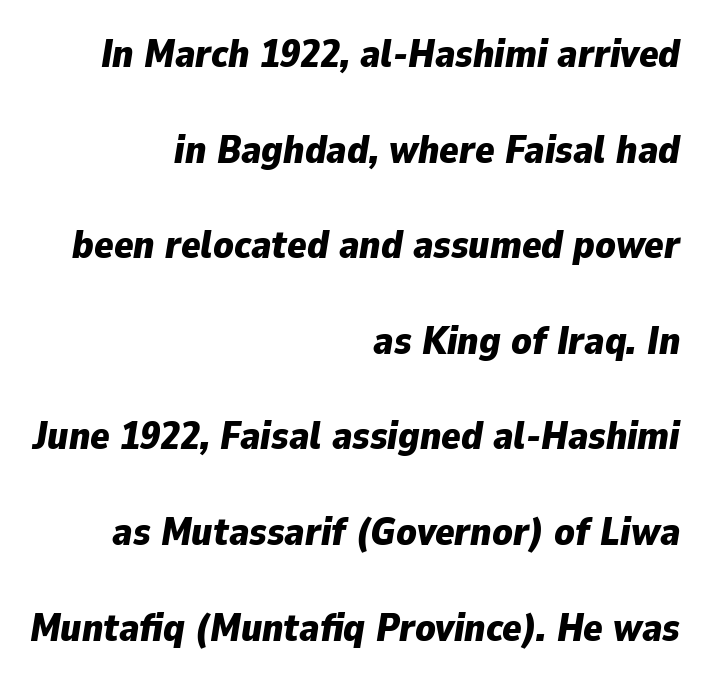
Short note: letters normally spaced. A great deal of white space separates one row of letters from the next. Visually the block forms a straight wall on the right and a jagged coastline on the left. You could not count columns in this text — the font is proportionally spaced.
